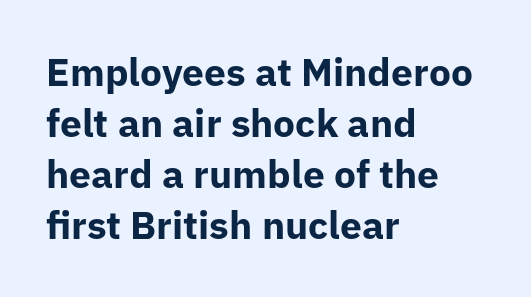
{"serif": "no", "italic": "no", "bold": "yes", "weight": "bold", "width": "normal", "stroke_contrast": "low", "x_height": "medium", "monospaced": "no", "underline": "no", "align": "left", "line_spacing": "normal", "line_spacing_ratio": 1.31, "letter_spacing": "normal", "letter_spacing_em": 0.0, "glyph_px": 39}
